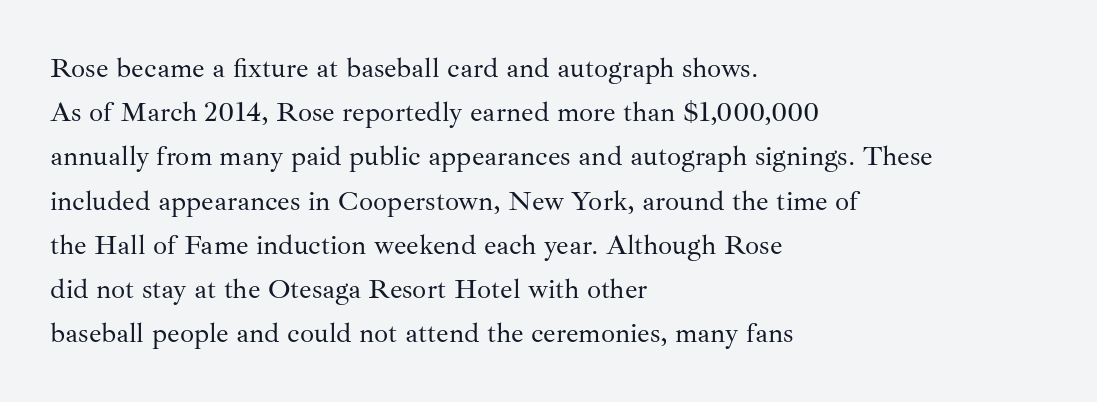
Weight: in the light-to-regular range. Which margin do the lines hug? The left one — the right edge is uneven. The letters stand upright; this is a roman face. Compared with typical paragraphs, the rows here are spaced about the same. The font family rendered here belongs to the serif group. Think of a printed novel: that variable character pitch is what you see here.
